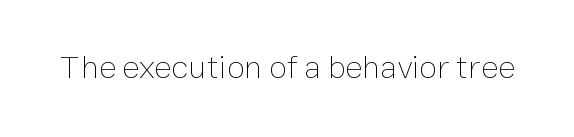
{"italic": "no", "bold": "no", "weight": "thin", "width": "normal", "stroke_contrast": "low", "x_height": "medium", "monospaced": "no", "underline": "no", "letter_spacing": "normal", "letter_spacing_em": 0.0, "glyph_px": 33}
